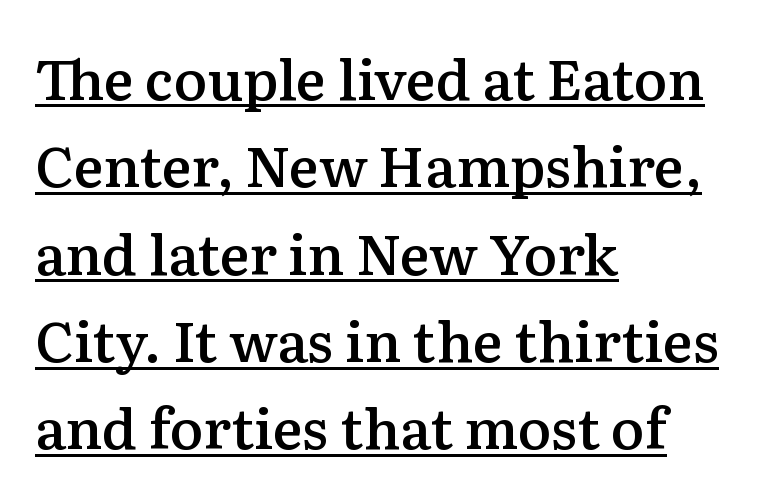
Bold? Not quite — semibold, heavier than regular but stopping short. The lettering is marked with a stroke running underneath it. A typesetter would call this proportional, since set widths differ per character. If you drew a line through each stem, it would be perfectly vertical. Leftover space on each line is placed entirely after the last word.
